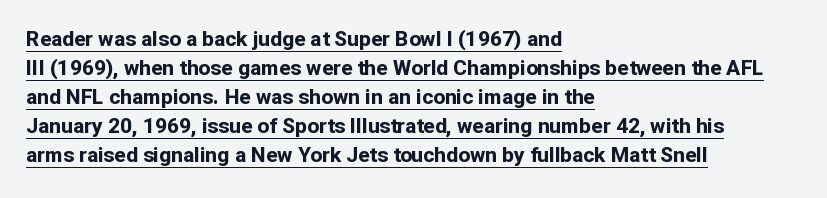
The image shows 21 px bold type, upright; set left-aligned, normal line spacing (1.38x), normal letter spacing, underlined.
